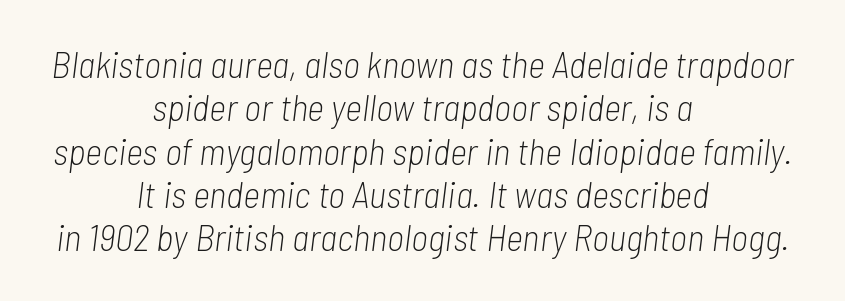
Q: Is the text bold? A: No.
Q: Is the text italic (slanted)? A: Yes, it leans right by about 7 degrees.
Q: Is the text underlined? A: No.
Q: How is the paragraph aligned? A: Centered.
Q: Is the spacing between letters normal or unusually wide? A: Normal.
Q: Width (condensed, normal, or wide)? A: Condensed.
Q: Stroke contrast? A: Low.
Q: x-height? A: Medium.
Q: Monospaced? A: No.
